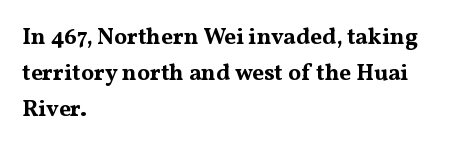
Q: Is the text bold? A: Yes.
Q: Is the text italic (slanted)? A: No, it is upright.
Q: Is the text underlined? A: No.
Q: How is the paragraph aligned? A: Left-aligned.
Q: Is the spacing between letters normal or unusually wide? A: Normal.
Q: Is the spacing between lines tight, normal or loose? A: Normal.
